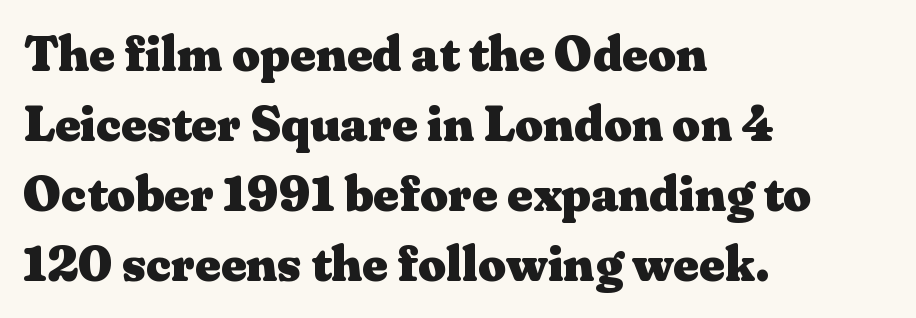
Q: Is the text bold? A: Yes.
Q: Is the text italic (slanted)? A: No, it is upright.
Q: Is the typeface a serif or a sans-serif typeface? A: Serif.
Q: Is the text underlined? A: No.
Q: How is the paragraph aligned? A: Left-aligned.
Q: Is the spacing between letters normal or unusually wide? A: Normal.
Q: Is the spacing between lines tight, normal or loose? A: Normal.
Q: Width (condensed, normal, or wide)? A: Wide.
Q: Stroke contrast? A: Medium.
Q: x-height? A: Medium.
Q: Monospaced? A: No.
